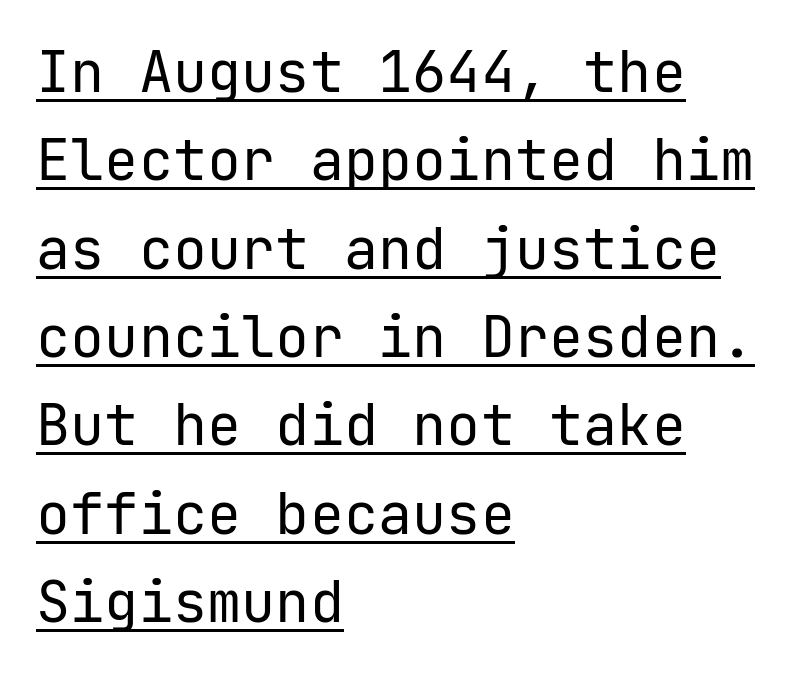
Each new line begins a customary step beneath the previous one. The type family on display is of the sans-serif kind. All the whitespace from short lines collects on the right. Caption: standard tracking, unaltered. Is there any slant? The stems are plumb.
